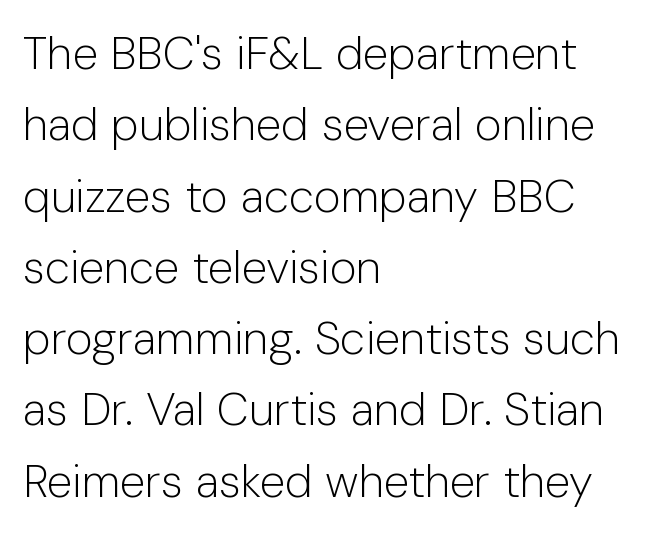
The image shows 46 px light sans-serif type, upright; set left-aligned, normal line spacing (1.55x), normal letter spacing, not underlined; low stroke contrast and a medium x-height.
